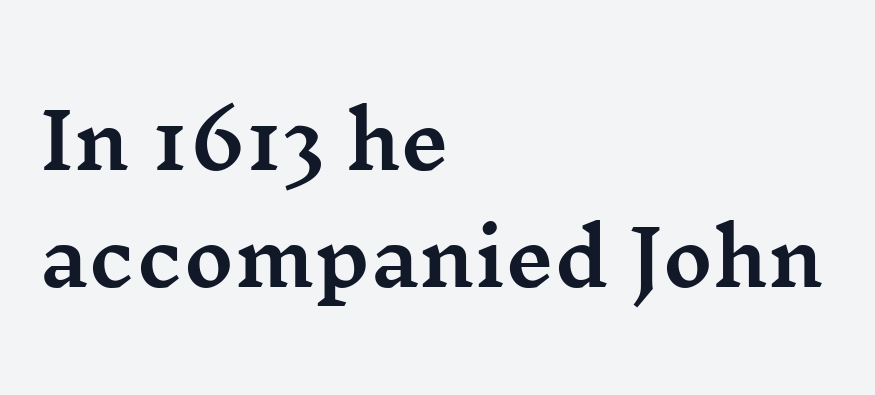
The image shows 76 px wide serif type, upright; set left-aligned, normal line spacing (1.54x), normal letter spacing, not underlined; medium stroke contrast and a medium x-height.
